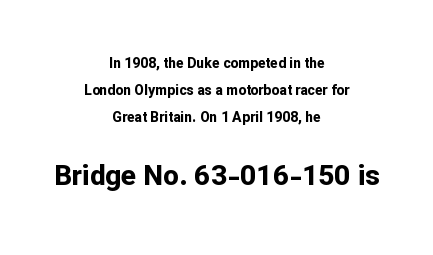
{"serif": "no", "italic": "no", "bold": "yes", "weight": "bold", "width": "normal", "stroke_contrast": "low", "x_height": "medium", "monospaced": "no", "underline": "no", "align": "center", "line_spacing": "loose", "line_spacing_ratio": 1.93, "letter_spacing": "normal", "letter_spacing_em": 0.0, "larger_block": "second", "size_ratio": 2.0, "glyph_px": 28}
